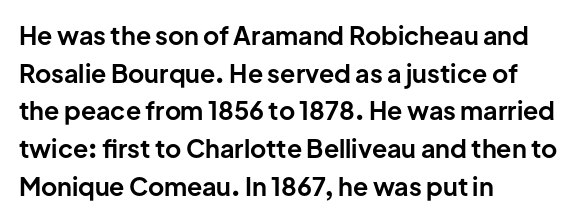
{"italic": "no", "bold": "yes", "underline": "no", "align": "left", "line_spacing": "normal", "line_spacing_ratio": 1.51, "letter_spacing": "normal", "letter_spacing_em": 0.0, "glyph_px": 25}
